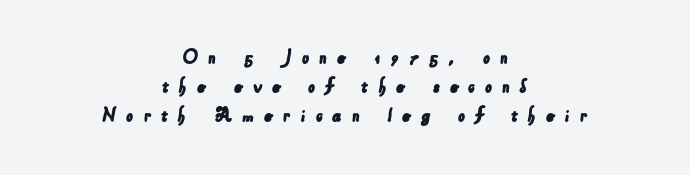
Someone cranked the tracking dial way up on this one. The leading is moderate, giving the passage an even texture. The rag falls on both sides of this text block equally. Letters rest on an invisible, unmarked baseline.
